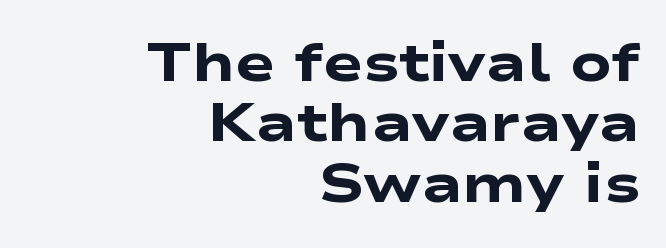
Q: Is the text bold? A: Yes.
Q: Is the typeface a serif or a sans-serif typeface? A: Sans-serif.
Q: Is the text underlined? A: No.
Q: How is the paragraph aligned? A: Right-aligned.
Q: Is the spacing between letters normal or unusually wide? A: Normal.
Q: Is the spacing between lines tight, normal or loose? A: Tight.
Q: Width (condensed, normal, or wide)? A: Wide.
Q: Stroke contrast? A: Low.
Q: x-height? A: Medium.
Q: Monospaced? A: No.
